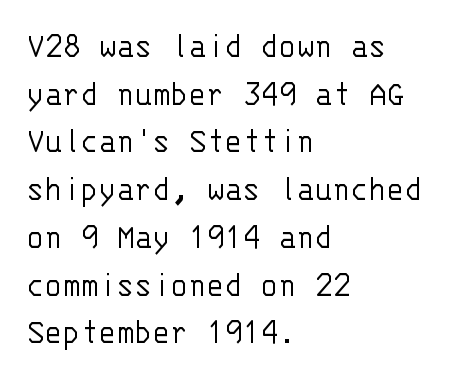
The designer left line spacing at the default. Default kerning and tracking; the words read as compact shapes. Ordinary non-slanted type is in use. These lines stack with their left ends in a neat column. The weight tops out at a normal text grade.
